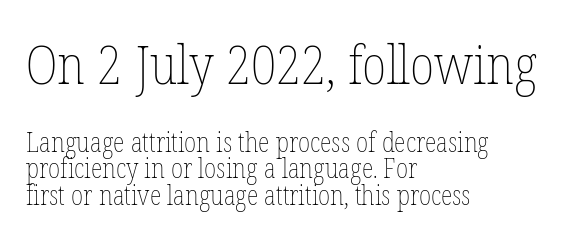
{"italic": "no", "bold": "no", "weight": "thin", "width": "condensed", "stroke_contrast": "low", "x_height": "medium", "monospaced": "no", "underline": "no", "align": "left", "line_spacing": "tight", "line_spacing_ratio": 0.99, "letter_spacing": "normal", "letter_spacing_em": 0.0, "larger_block": "first", "size_ratio": 2.0, "glyph_px": 54}
